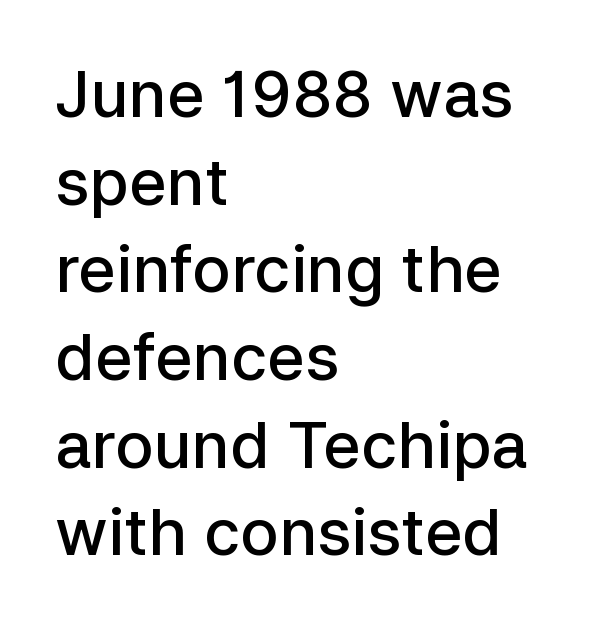
{"serif": "no", "italic": "no", "bold": "semi", "weight": "semibold", "width": "normal", "stroke_contrast": "low", "x_height": "medium", "monospaced": "no", "underline": "no", "align": "left", "line_spacing": "normal", "line_spacing_ratio": 1.37, "letter_spacing": "normal", "letter_spacing_em": 0.0, "glyph_px": 64}
